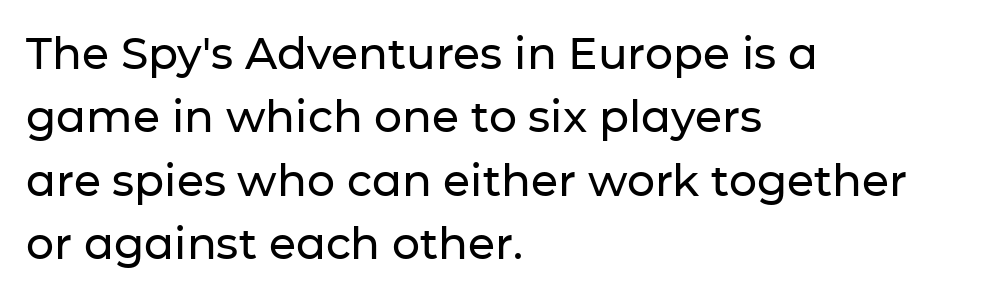
The image shows 44 px sans-serif type, upright; set left-aligned, normal line spacing (1.44x), normal letter spacing, not underlined; low stroke contrast and a medium x-height.
